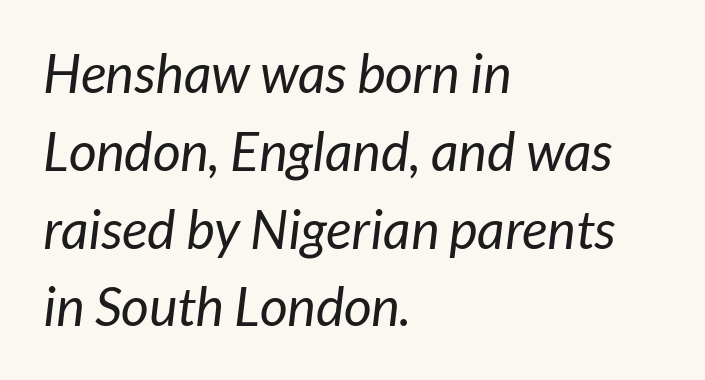
The zone under the glyphs is completely vacant. If you measured baseline to baseline, you'd find a middling distance. Is this a heavy cut? Hardly; it is regular or lighter. Each line starts at the same left margin while the right side varies. The type family on display is of the sans-serif kind.
